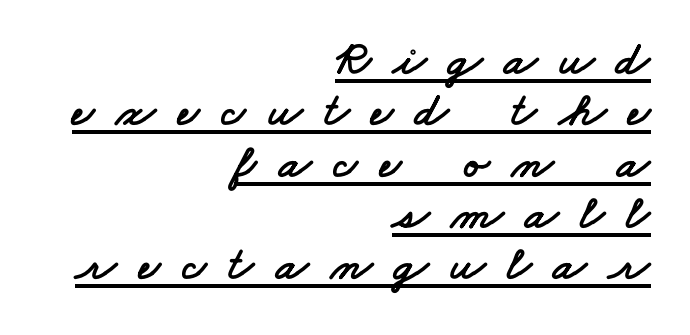
Spacing verdict: proportional, widths tailored to each character. Does extra space separate the letters? Yes, quite a lot of it. Vertical spacing — tight. Alignment: flush right. The passage shown is underscored from start to finish.
